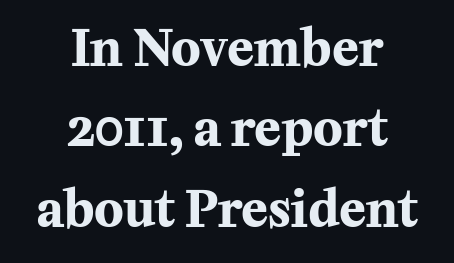
Q: Is the text bold? A: Yes.
Q: Is the text italic (slanted)? A: No, it is upright.
Q: Is the typeface a serif or a sans-serif typeface? A: Serif.
Q: Is the text underlined? A: No.
Q: How is the paragraph aligned? A: Centered.
Q: Is the spacing between letters normal or unusually wide? A: Normal.
Q: Is the spacing between lines tight, normal or loose? A: Normal.
Q: Width (condensed, normal, or wide)? A: Normal.
Q: Stroke contrast? A: Medium.
Q: x-height? A: Medium.
Q: Monospaced? A: No.
